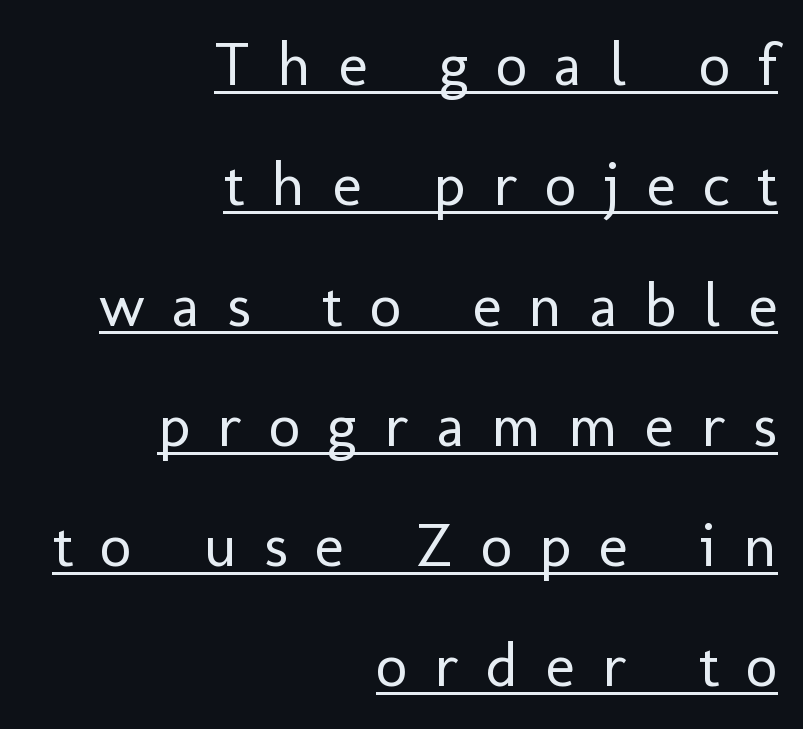
The image shows 62 px regular-weight sans-serif type, upright; set right-aligned, loose line spacing (1.94x), unusually wide letter spacing (+0.44 em), underlined; low stroke contrast and a medium x-height.
